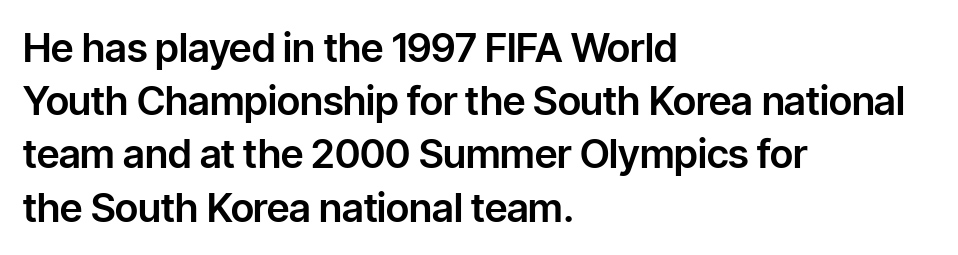
Words appear dense and cohesive because spacing is normal. Beneath every word, the page is bare. This is the regular roman posture of the typeface. A student would call this left alignment; a typographer would say flush left, rag right. Note: no serifs on the glyphs. Varying glyph widths throughout — classic text-font behaviour.
